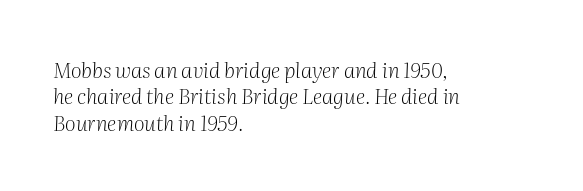
Is the type slanted? Yes — the strokes lean at a clear angle. This sample is left-justified, so line endings fall wherever the words run out. Leading matches the norm, producing a regular column. The type is set solid horizontally, with unmodified tracking. The font sits on the lighter half of the weight spectrum, regular included. Underline: absent.
